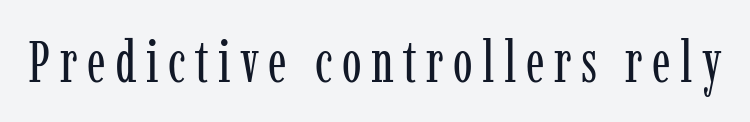
The image shows 59 px regular-weight, condensed serif type, upright; set not underlined; low stroke contrast and a medium x-height.
